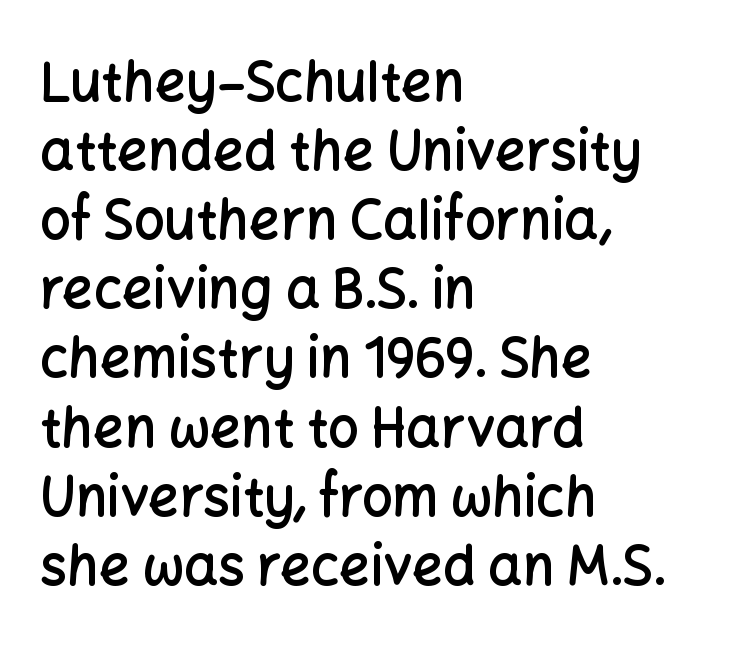
Q: Is the text bold? A: Semi-bold.
Q: Is the text italic (slanted)? A: No, it is upright.
Q: Is the typeface a serif or a sans-serif typeface? A: Sans-serif.
Q: Is the text underlined? A: No.
Q: How is the paragraph aligned? A: Left-aligned.
Q: Is the spacing between letters normal or unusually wide? A: Normal.
Q: Is the spacing between lines tight, normal or loose? A: Normal.
Q: Width (condensed, normal, or wide)? A: Normal.
Q: Stroke contrast? A: Low.
Q: x-height? A: Medium.
Q: Monospaced? A: No.
